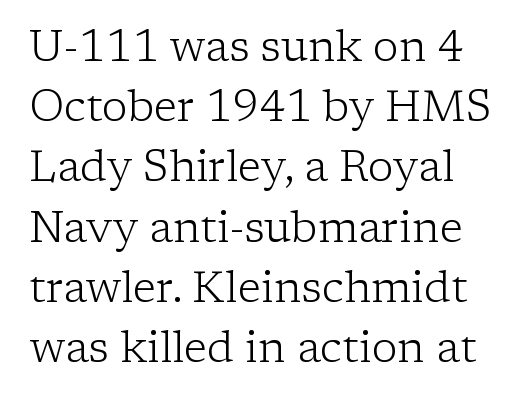
{"serif": "yes", "italic": "no", "bold": "no", "weight": "light", "width": "normal", "stroke_contrast": "low", "x_height": "medium", "monospaced": "no", "underline": "no", "line_spacing": "normal", "line_spacing_ratio": 1.4, "letter_spacing": "normal", "letter_spacing_em": 0.0, "glyph_px": 43}
